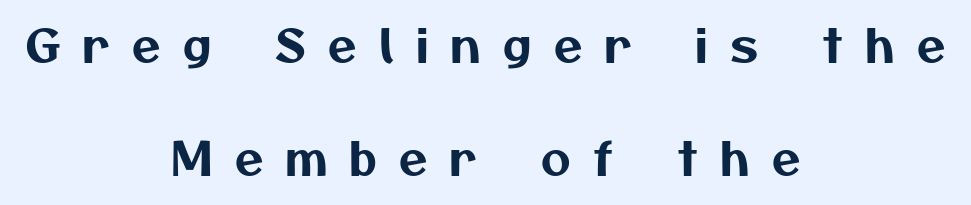
{"serif": "no", "width": "normal", "stroke_contrast": "medium", "x_height": "medium", "monospaced": "no", "underline": "no", "align": "center", "line_spacing": "loose", "line_spacing_ratio": 2.46, "letter_spacing": "wide", "letter_spacing_em": 0.49, "glyph_px": 46}
